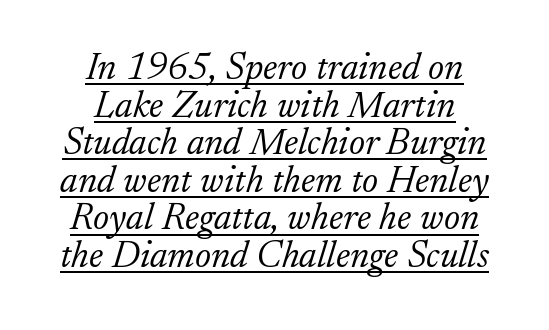
{"serif": "yes", "italic": "yes", "lean": "right", "slant_degrees": 17, "bold": "no", "weight": "light", "width": "normal", "stroke_contrast": "low", "x_height": "small", "monospaced": "no", "underline": "yes", "align": "center", "line_spacing": "tight", "line_spacing_ratio": 0.99, "letter_spacing": "normal", "letter_spacing_em": 0.0, "glyph_px": 38}
